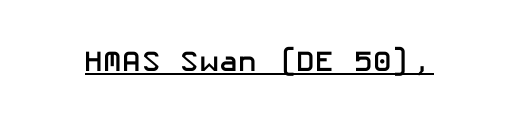
{"serif": "no", "italic": "no", "bold": "yes", "weight": "semibold", "width": "normal", "stroke_contrast": "low", "x_height": "medium", "underline": "yes", "letter_spacing": "normal", "letter_spacing_em": 0.0, "glyph_px": 29}
